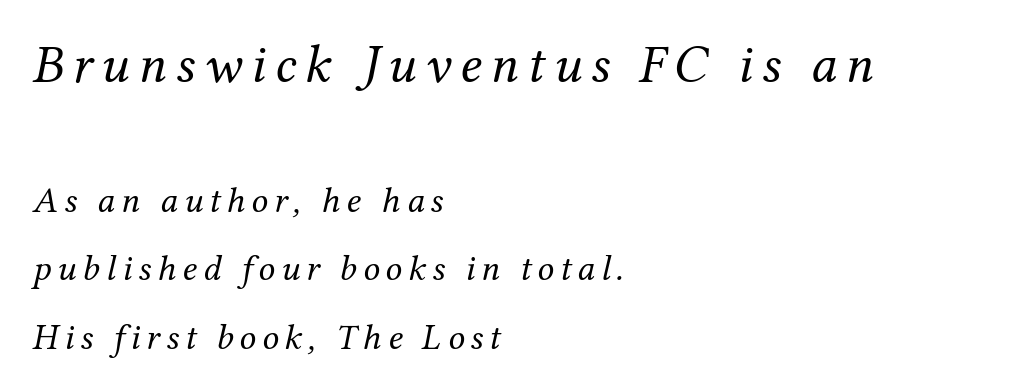
Q: Is the text bold? A: No.
Q: Is the text italic (slanted)? A: Yes, it leans right by about 12 degrees.
Q: Is the typeface a serif or a sans-serif typeface? A: Serif.
Q: Is the text underlined? A: No.
Q: How is the paragraph aligned? A: Left-aligned.
Q: Which block of text is set in a larger size, the first (top) or the second (bottom)? A: The first (top) one.
Q: Width (condensed, normal, or wide)? A: Normal.
Q: Stroke contrast? A: Medium.
Q: x-height? A: Medium.
Q: Monospaced? A: No.
